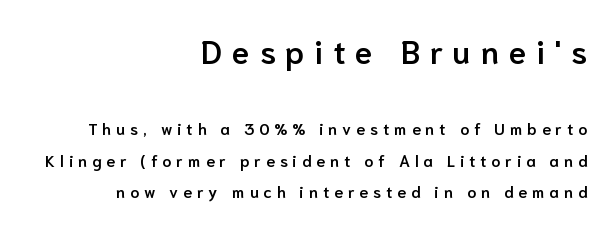
Nobody drew a line under any word here. Each new line begins a long way beneath the previous one. The first block has been scaled up relative to the second. Every character sits straight up, as roman type does. The tracking jumps out immediately: characters are airy and widely separated. Which margin do the lines hug? The right one — the left edge is uneven.
